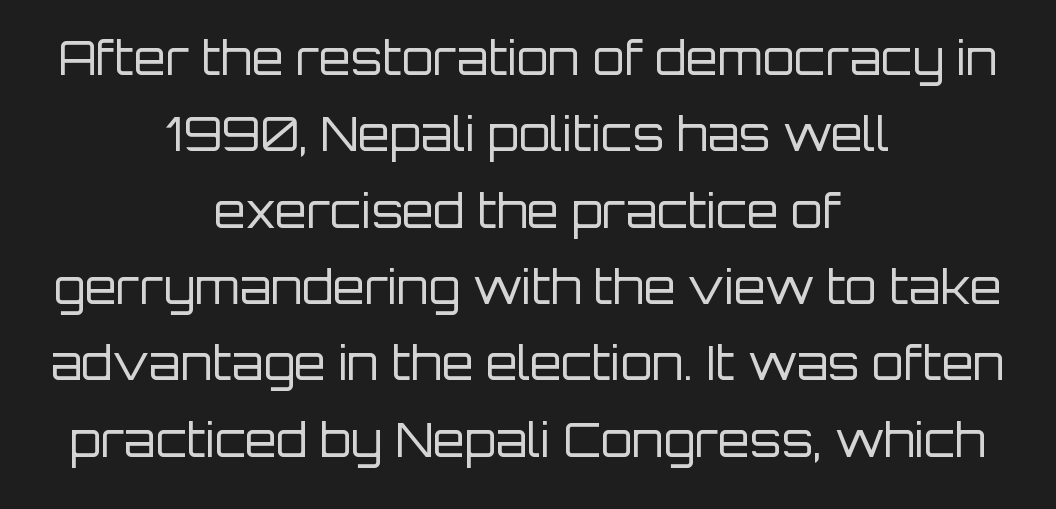
Q: Is the text bold? A: No.
Q: Is the text italic (slanted)? A: No, it is upright.
Q: Is the typeface a serif or a sans-serif typeface? A: Sans-serif.
Q: Is the text underlined? A: No.
Q: How is the paragraph aligned? A: Centered.
Q: Is the spacing between letters normal or unusually wide? A: Normal.
Q: Is the spacing between lines tight, normal or loose? A: Normal.
Q: Width (condensed, normal, or wide)? A: Normal.
Q: Stroke contrast? A: Low.
Q: x-height? A: Large.
Q: Monospaced? A: No.
